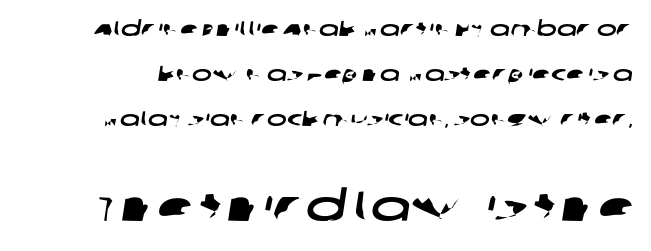
Descenders hang freely into open space. Which chunk is bigger? The second one — the bottom block dwarfs the top. This sample uses a sans-serif face. Baseline-to-baseline distance is far greater than the letter height. Inter-character spacing is left at the font's built-in metrics. The face used here is proportionally spaced, like ordinary book or web type.
